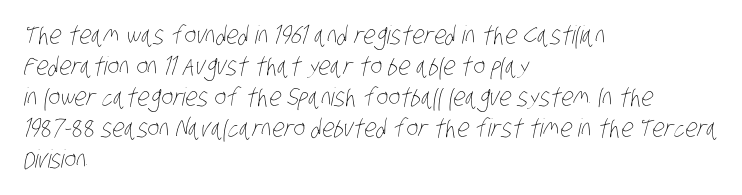
The image shows 25 px text type; set left-aligned, line spacing 1.24x, normal letter spacing, not underlined.
